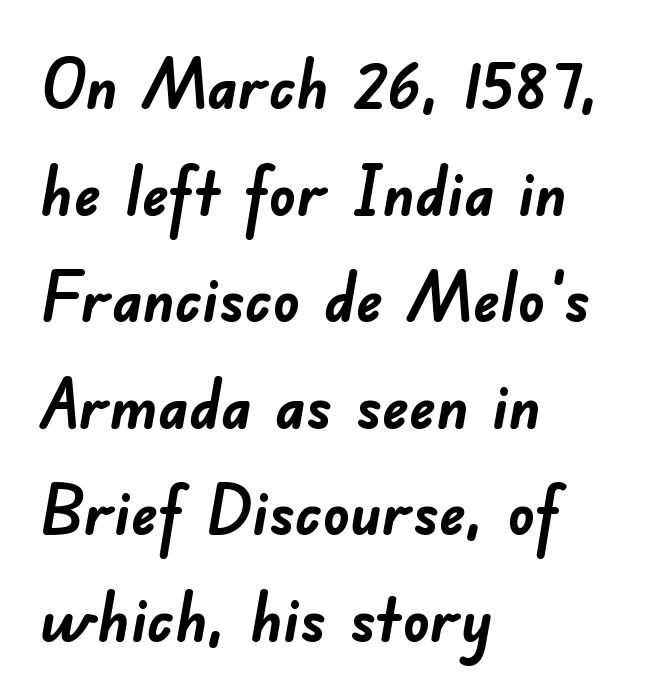
The image shows 67 px semibold sans-serif type; set left-aligned, normal line spacing (1.59x), normal letter spacing, not underlined; low stroke contrast and a small x-height.
